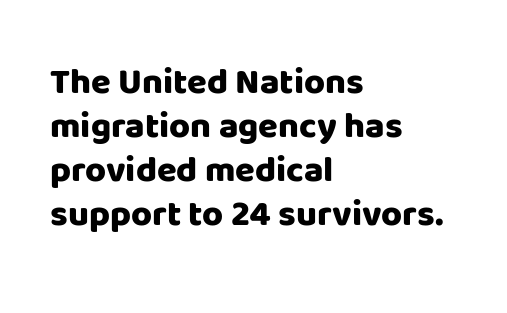
The image shows 36 px heavy sans-serif type, upright; set left-aligned, line spacing 1.22x, normal letter spacing, not underlined; low stroke contrast and a large x-height.
